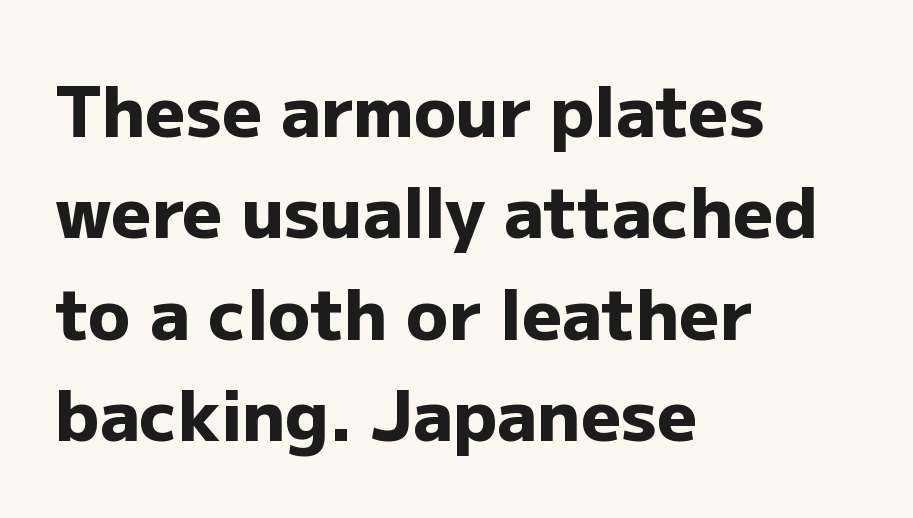
The image shows 70 px heavy sans-serif type, upright; set left-aligned, normal line spacing (1.45x), normal letter spacing, not underlined; low stroke contrast and a medium x-height.
